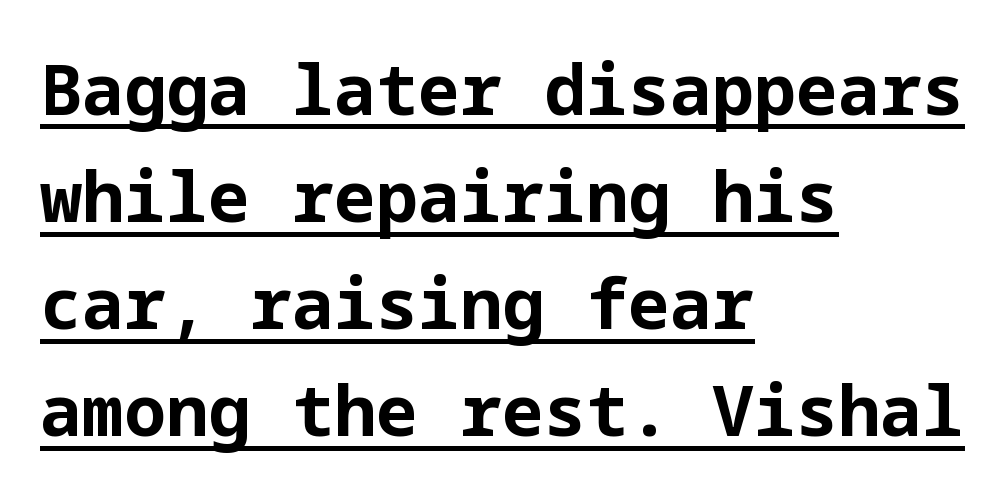
The image shows 70 px bold sans-serif type, upright; set left-aligned, normal line spacing (1.53x), normal letter spacing, underlined; low stroke contrast and a medium x-height.
